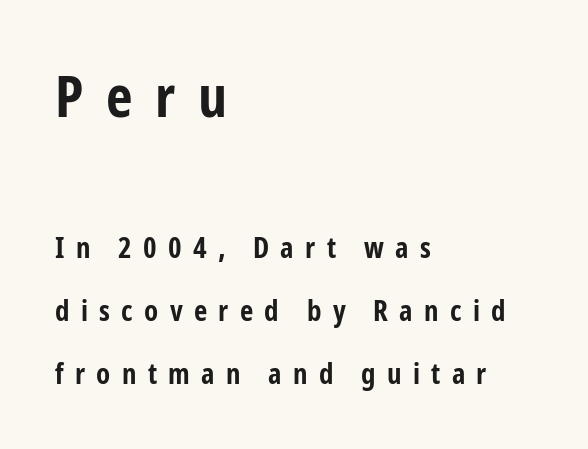
{"serif": "no", "italic": "no", "bold": "yes", "weight": "bold", "width": "condensed", "stroke_contrast": "low", "x_height": "medium", "monospaced": "no", "underline": "no", "align": "left", "line_spacing": "loose", "line_spacing_ratio": 2.17, "letter_spacing": "wide", "letter_spacing_em": 0.39, "larger_block": "first", "size_ratio": 2.0, "glyph_px": 58}
